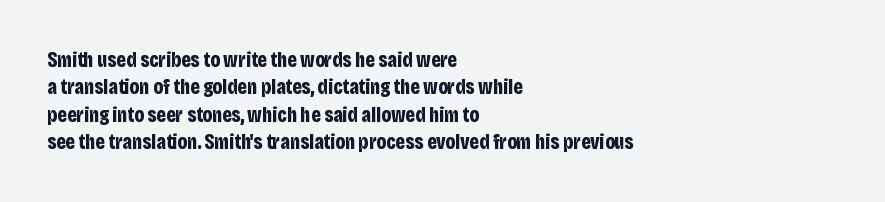
Q: Is the text bold? A: Yes.
Q: Is the text italic (slanted)? A: No, it is upright.
Q: Is the text underlined? A: No.
Q: How is the paragraph aligned? A: Left-aligned.
Q: Is the spacing between letters normal or unusually wide? A: Normal.
Q: Is the spacing between lines tight, normal or loose? A: Normal.
